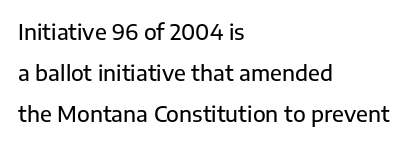
The image shows 21 px text type, upright; set left-aligned, loose line spacing (1.95x), normal letter spacing, not underlined.
